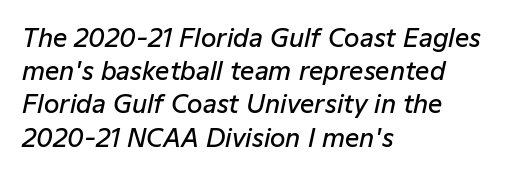
Honestly, there is no underline to notice here at all. Quick note: interline space is typical. No extra tracking has been applied to these lines. One-word summary of the alignment: left. A typesetter would mark this as italic.
